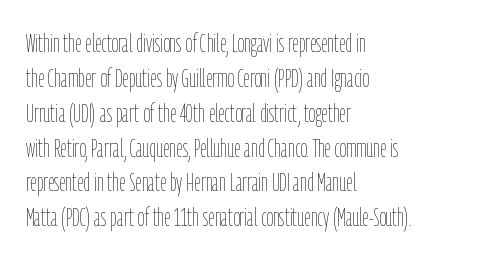
The strip under each line holds only bare page. Short note: letters normally spaced. The axis of the letterforms is exactly vertical. Line spacing here is normal. The rendering anchors every line to the left-hand side.
